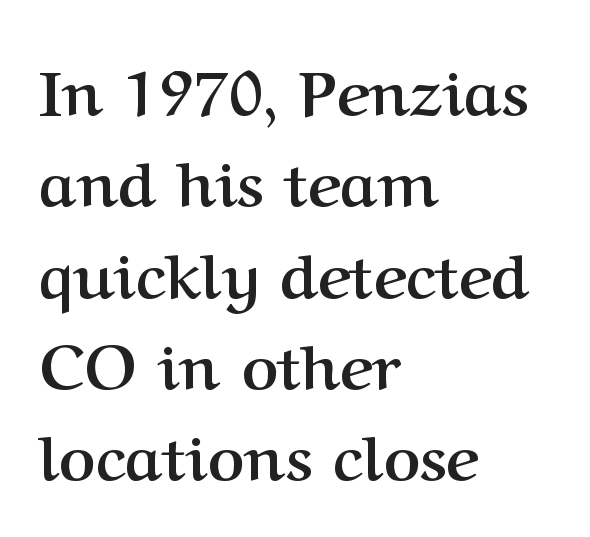
{"serif": "yes", "italic": "no", "bold": "yes", "weight": "semibold", "width": "normal", "stroke_contrast": "medium", "x_height": "medium", "monospaced": "no", "underline": "no", "align": "left", "line_spacing": "normal", "line_spacing_ratio": 1.45, "letter_spacing": "normal", "letter_spacing_em": 0.0, "glyph_px": 63}
